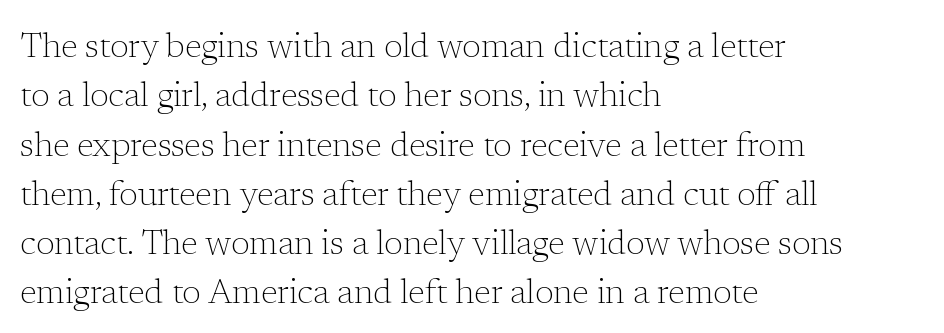
The text block is weighted toward the left margin, trailing off unevenly rightward. Observe the ordinary spacing: letters are neighbours, not strangers. Are there feet on the stems? There are — it's a serif. Nope, not italic — everything's standing straight.
